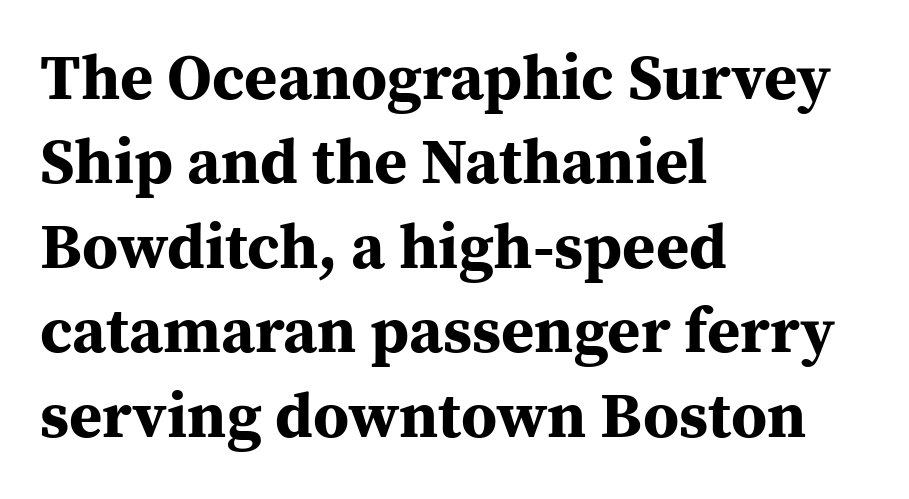
Typesetter's note: full bold, strokes at maximum text heaviness. The face used here is rendered with its standard letterfit. A typesetter would call this proportional, since set widths differ per character. Little horizontal feet cap the strokes, marking this as serif type. Summary of vertical rhythm: regular, with standard interline spacing.
